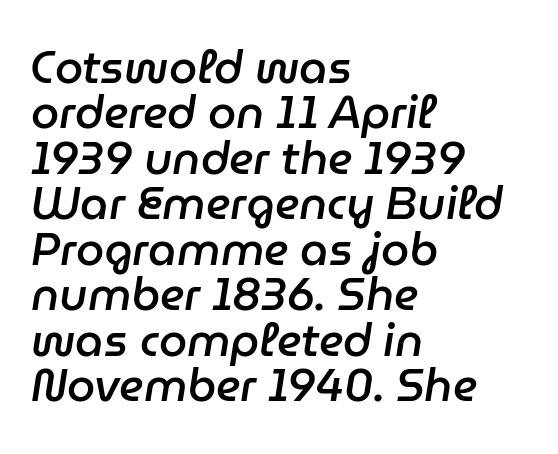
{"italic": "yes", "lean": "right", "slant_degrees": 9, "bold": "semi", "weight": "semibold", "width": "normal", "stroke_contrast": "low", "x_height": "medium", "monospaced": "no", "underline": "no", "align": "left", "line_spacing": "tight", "line_spacing_ratio": 1.01, "letter_spacing": "normal", "letter_spacing_em": 0.0, "glyph_px": 45}
